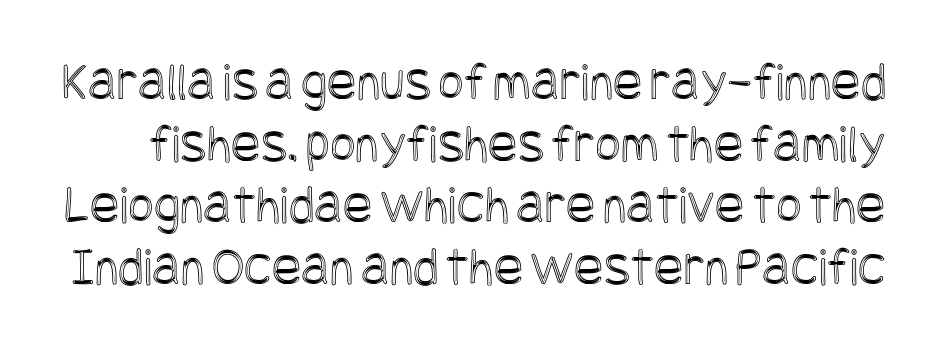
The zone under the glyphs is completely vacant. Nothing unusual about the tracking: characters are spaced as the font intends. When letters stand straight like this, we call the style roman or upright. Vertical spacing — tight.
